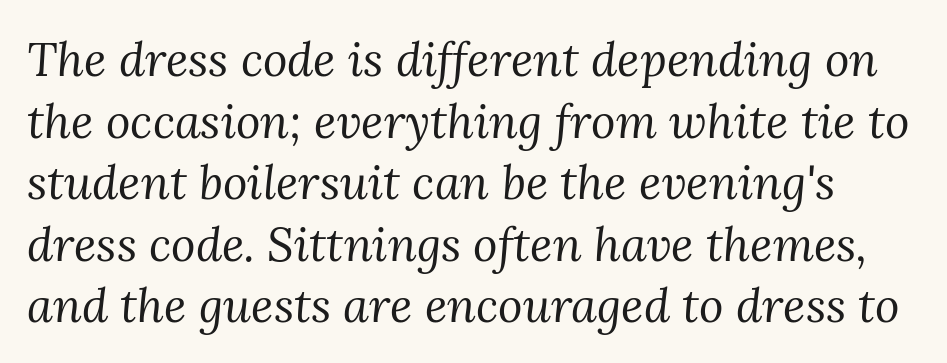
Q: Is the text bold? A: No.
Q: Is the text italic (slanted)? A: Yes, it leans right by about 3 degrees.
Q: Is the typeface a serif or a sans-serif typeface? A: Serif.
Q: Is the text underlined? A: No.
Q: Is the spacing between letters normal or unusually wide? A: Normal.
Q: Is the spacing between lines tight, normal or loose? A: Normal.
Q: Width (condensed, normal, or wide)? A: Normal.
Q: Stroke contrast? A: Medium.
Q: x-height? A: Medium.
Q: Monospaced? A: No.
